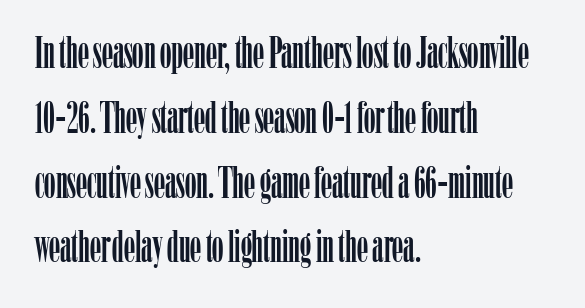
Leftover space on each line is placed entirely after the last word. The passage shown is typed in a proportional face where columns would drift. Each letter's strokes conclude with small projecting serifs. A clean baseline with only descenders dipping below it.
